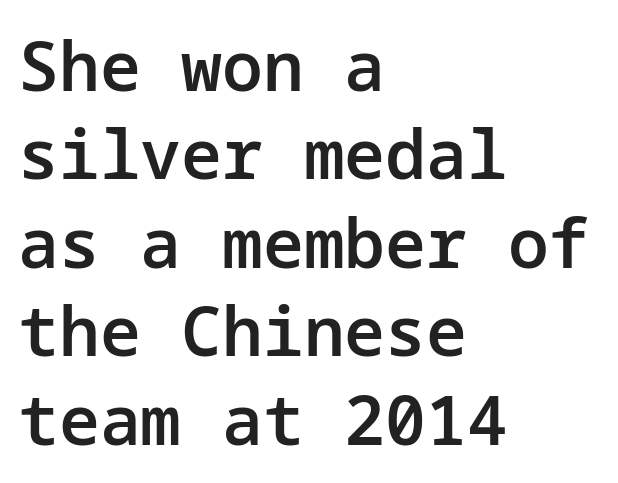
Casual observation: everything's shoved over to the left. Serifs: no, the terminals of the letterforms are clean. Clear beneath every line of the passage. These lines sit exactly where default settings would place them. These lines carry some extra weight — a demibold, not a full bold. Style check: upright.
